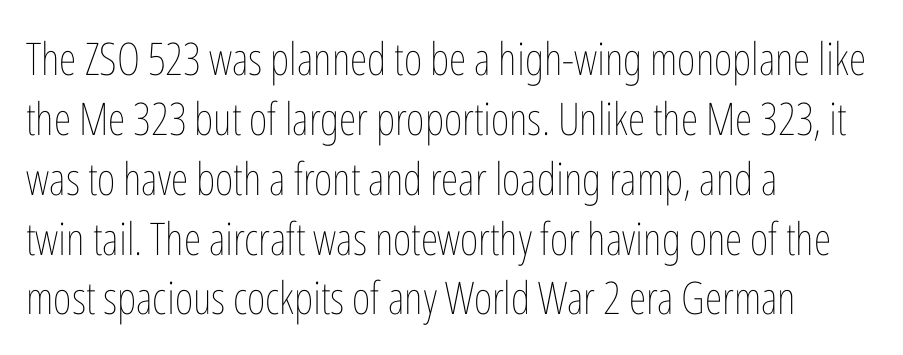
The image shows 45 px thin, condensed type, upright; set left-aligned, normal line spacing (1.33x), normal letter spacing, not underlined; low stroke contrast and a medium x-height.
